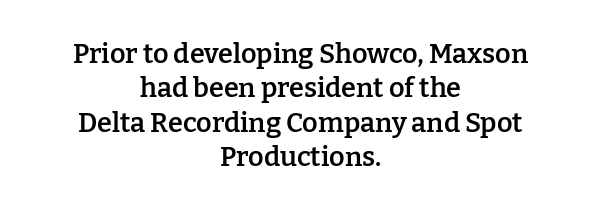
Q: Is the text bold? A: Semi-bold.
Q: Is the text italic (slanted)? A: No, it is upright.
Q: Is the text underlined? A: No.
Q: How is the paragraph aligned? A: Centered.
Q: Is the spacing between letters normal or unusually wide? A: Normal.
Q: Is the spacing between lines tight, normal or loose? A: Normal.
